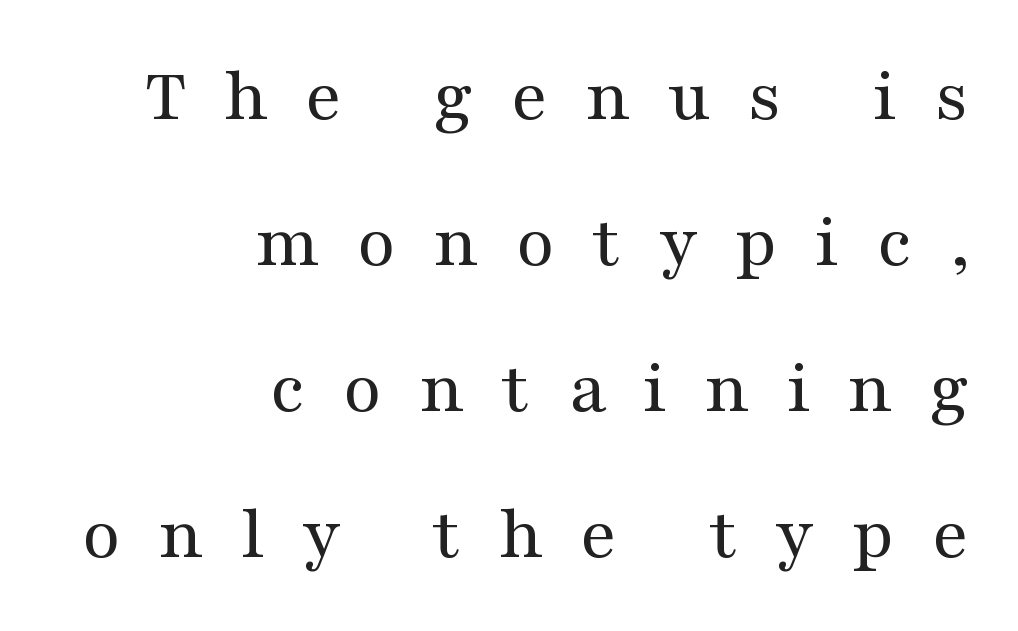
The letters advance in unequal steps, a hallmark of proportional type. No chunkiness to these letters — they're not bold. Are there feet on the stems? There are — it's a serif. Tracking value appears strongly positive — letters spread wide. The typography opts for an upright posture over an oblique one. This rendering features lettering with no underline.
